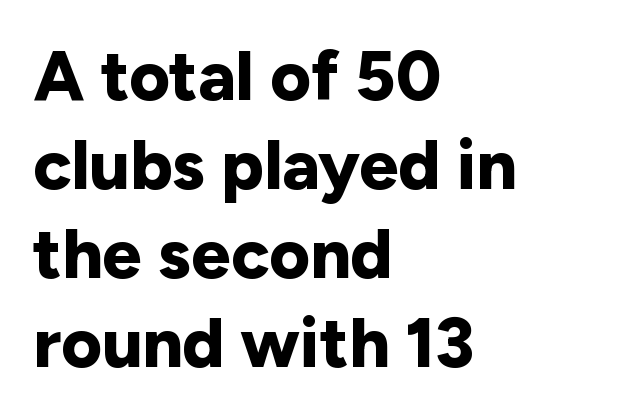
{"serif": "no", "italic": "no", "bold": "yes", "weight": "bold", "width": "normal", "stroke_contrast": "low", "x_height": "medium", "monospaced": "no", "underline": "no", "align": "left", "line_spacing": "normal", "line_spacing_ratio": 1.27, "letter_spacing": "normal", "letter_spacing_em": 0.0, "glyph_px": 70}
